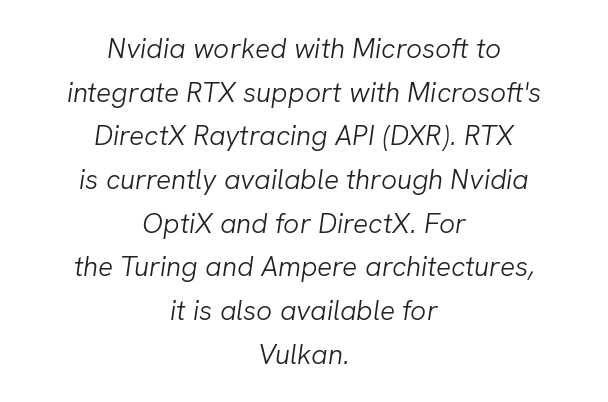
Q: Is the text bold? A: No.
Q: Is the text italic (slanted)? A: Yes, it leans right by about 8 degrees.
Q: Is the text underlined? A: No.
Q: How is the paragraph aligned? A: Centered.
Q: Is the spacing between letters normal or unusually wide? A: Normal.
Q: Is the spacing between lines tight, normal or loose? A: Normal.
Q: Width (condensed, normal, or wide)? A: Normal.
Q: Stroke contrast? A: Low.
Q: x-height? A: Medium.
Q: Monospaced? A: No.
